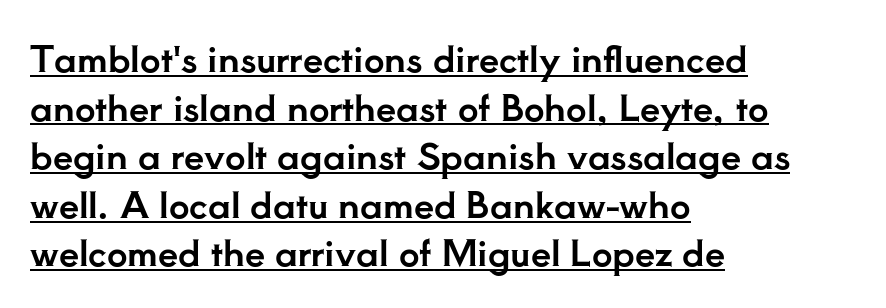
{"serif": "yes", "italic": "no", "width": "normal", "stroke_contrast": "low", "x_height": "small", "monospaced": "no", "underline": "yes", "align": "left", "line_spacing": "normal", "line_spacing_ratio": 1.35, "letter_spacing": "normal", "letter_spacing_em": 0.0, "glyph_px": 36}
